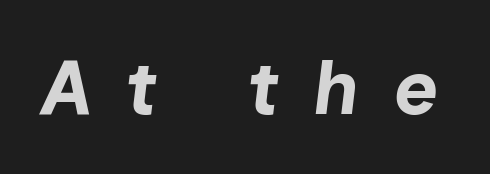
Q: Is the text bold? A: Yes.
Q: Is the text italic (slanted)? A: Yes, it leans right by about 7 degrees.
Q: Is the text underlined? A: No.
Q: Is the spacing between letters normal or unusually wide? A: Unusually wide.
Q: Width (condensed, normal, or wide)? A: Normal.
Q: Stroke contrast? A: Low.
Q: x-height? A: Medium.
Q: Monospaced? A: No.
